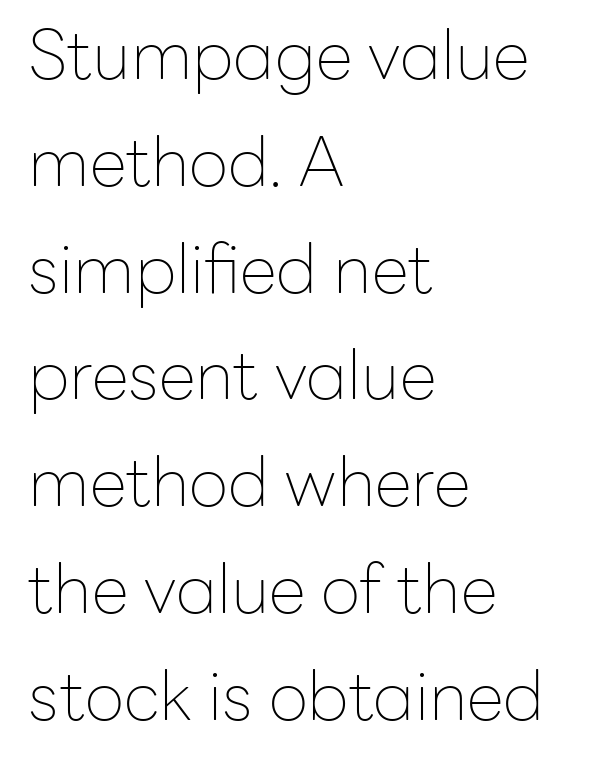
Q: Is the text bold? A: No.
Q: Is the text italic (slanted)? A: No, it is upright.
Q: Is the typeface a serif or a sans-serif typeface? A: Sans-serif.
Q: Is the text underlined? A: No.
Q: How is the paragraph aligned? A: Left-aligned.
Q: Is the spacing between letters normal or unusually wide? A: Normal.
Q: Is the spacing between lines tight, normal or loose? A: Normal.
Q: Width (condensed, normal, or wide)? A: Normal.
Q: Stroke contrast? A: Low.
Q: x-height? A: Medium.
Q: Monospaced? A: No.
